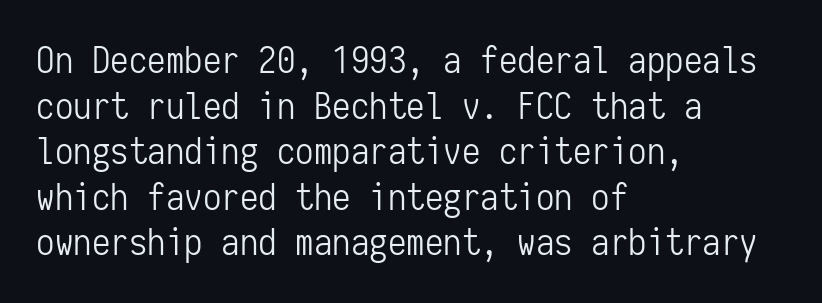
The typeface chosen for these lines omits serifs. Each line starts at the same left margin while the right side varies. The zone under the glyphs is completely vacant. The face used here is monospaced, like something from a code editor. Vertical stems look standard width or narrower in stroke. In terms of letterspacing, this is plain default setting.
